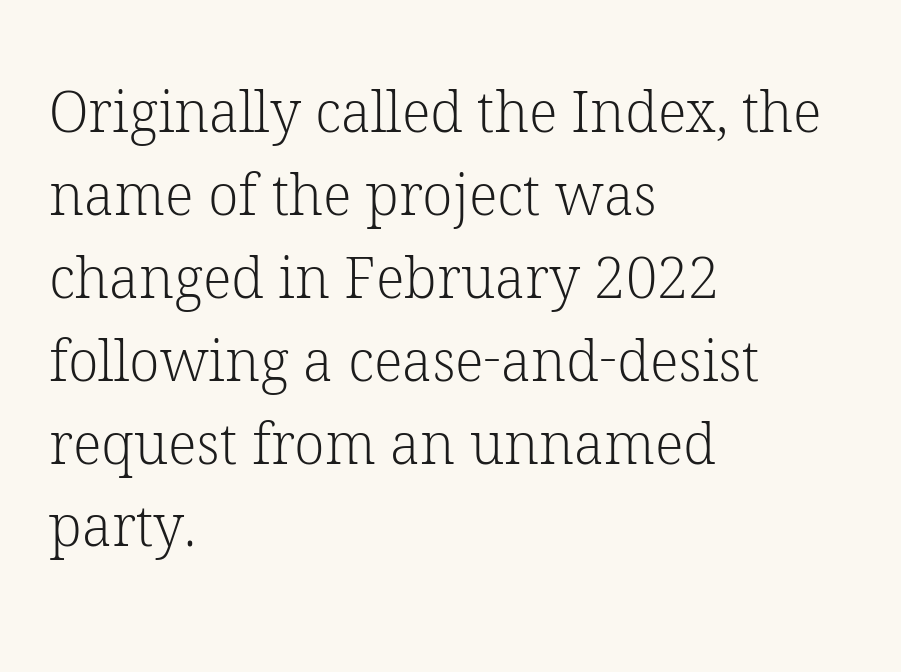
Q: Is the text bold? A: No.
Q: Is the text italic (slanted)? A: No, it is upright.
Q: Is the typeface a serif or a sans-serif typeface? A: Serif.
Q: Is the text underlined? A: No.
Q: How is the paragraph aligned? A: Left-aligned.
Q: Is the spacing between letters normal or unusually wide? A: Normal.
Q: Is the spacing between lines tight, normal or loose? A: Normal.
Q: Width (condensed, normal, or wide)? A: Normal.
Q: Stroke contrast? A: Low.
Q: x-height? A: Medium.
Q: Monospaced? A: No.
